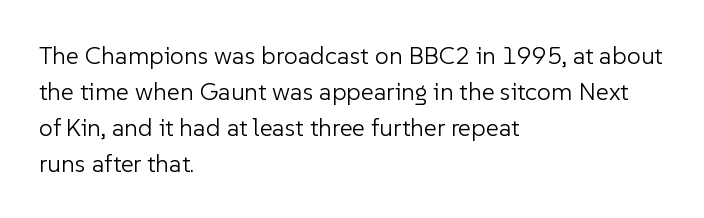
Q: Is the text bold? A: No.
Q: Is the text italic (slanted)? A: No, it is upright.
Q: Is the text underlined? A: No.
Q: How is the paragraph aligned? A: Left-aligned.
Q: Is the spacing between letters normal or unusually wide? A: Normal.
Q: Is the spacing between lines tight, normal or loose? A: Normal.
